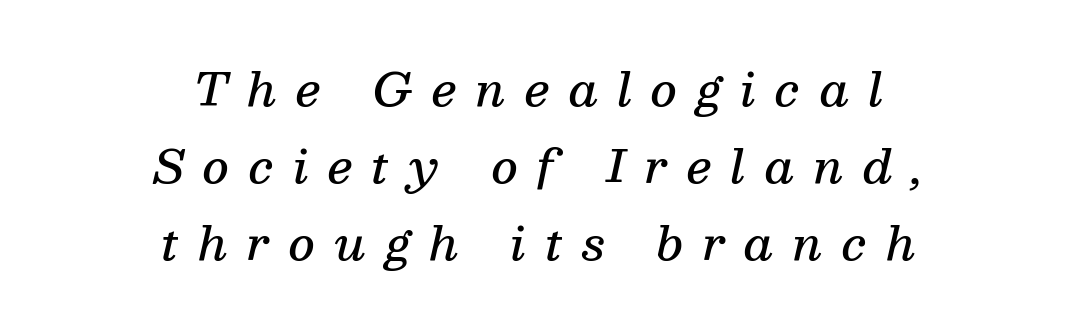
The image shows 45 px semibold serif type, italic (leaning right); set centered, line spacing 1.71x, unusually wide letter spacing (+0.43 em), not underlined; medium stroke contrast and a medium x-height.
